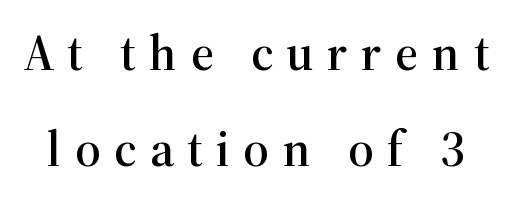
Q: Is the text italic (slanted)? A: No, it is upright.
Q: Is the typeface a serif or a sans-serif typeface? A: Serif.
Q: Is the text underlined? A: No.
Q: Is the spacing between letters normal or unusually wide? A: Unusually wide.
Q: Is the spacing between lines tight, normal or loose? A: Loose.
Q: Width (condensed, normal, or wide)? A: Normal.
Q: Stroke contrast? A: High.
Q: x-height? A: Medium.
Q: Monospaced? A: No.
